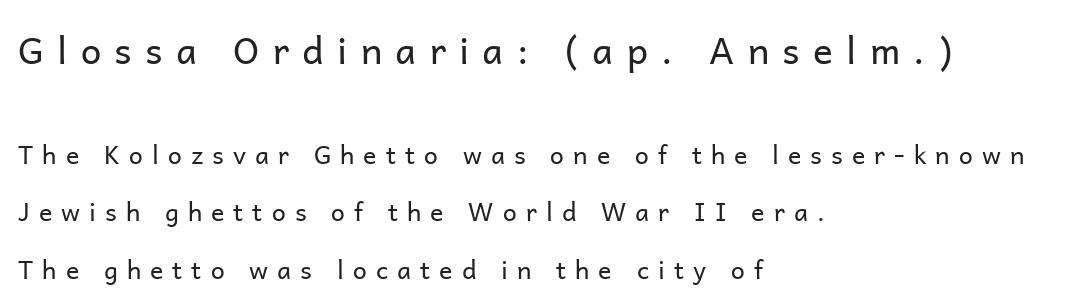
This reads as an unemphasized weight, regular at the heaviest. Widely set lines give the paragraph a tall, airy silhouette. Spacing verdict: proportional, widths tailored to each character. The lettering stays uniformly vertical, giving the passage a roman look.
